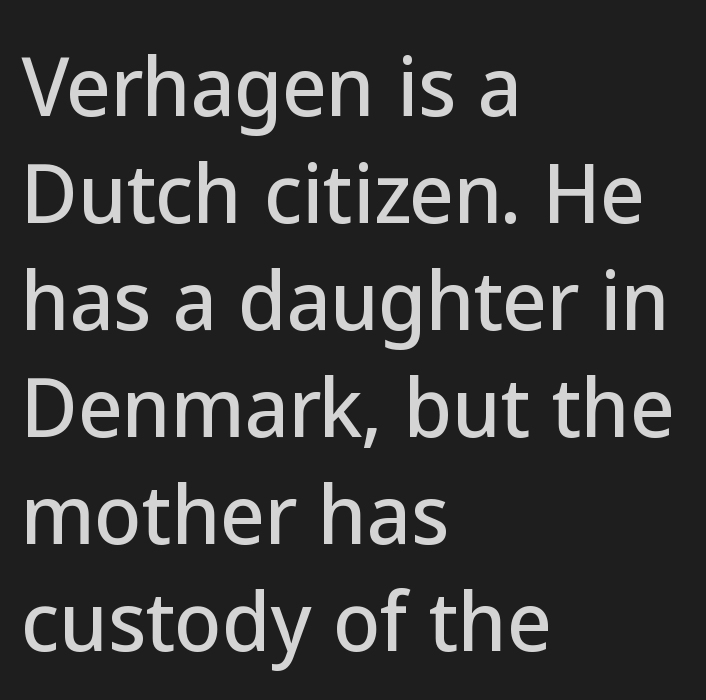
The image shows 77 px sans-serif type, upright; set left-aligned, normal line spacing (1.39x), normal letter spacing, not underlined; low stroke contrast and a medium x-height.
